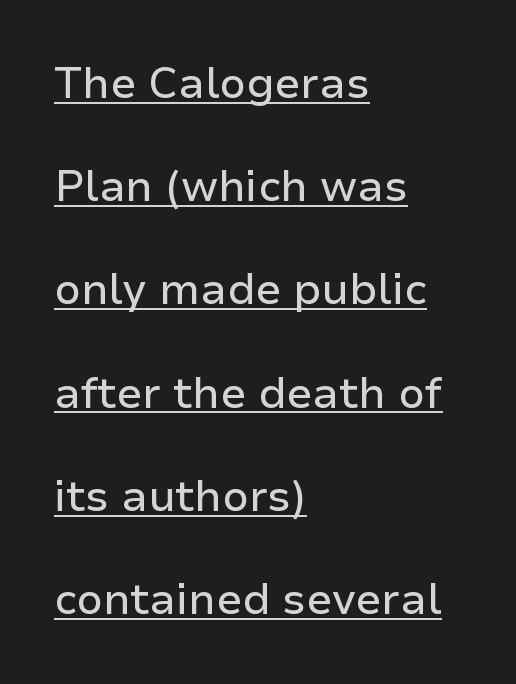
This block would shrink considerably if given ordinary leading; it's expanded now. What decoration does the sample have? An underline. You could call the tracking neutral — neither tight nor loose. Each line starts at the same left margin while the right side varies. A typesetter would label this face a sans. Character widths vary here, with narrow letters taking less room than wide ones.
